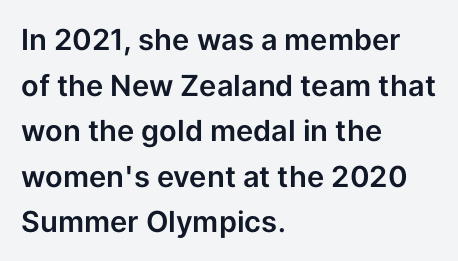
{"serif": "no", "italic": "no", "width": "normal", "stroke_contrast": "low", "x_height": "medium", "monospaced": "no", "underline": "no", "align": "left", "line_spacing": "normal", "line_spacing_ratio": 1.57, "letter_spacing": "normal", "letter_spacing_em": 0.0, "glyph_px": 29}
